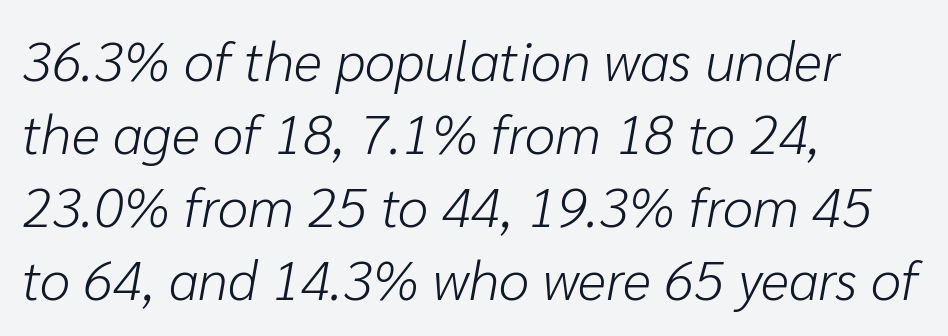
The image shows 55 px light type, italic (leaning right); set left-aligned, normal line spacing (1.33x), normal letter spacing, not underlined; low stroke contrast and a medium x-height.
